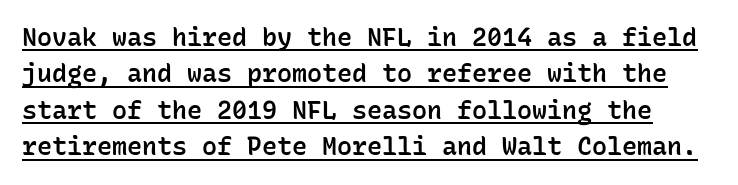
Is there an underline? Yes — a line sits under the letters. The line texture is even and compact thanks to regular tracking. Weight: semibold (demi). Ascenders rise straight up at ninety degrees. The leading is moderate, giving the passage an even texture.
